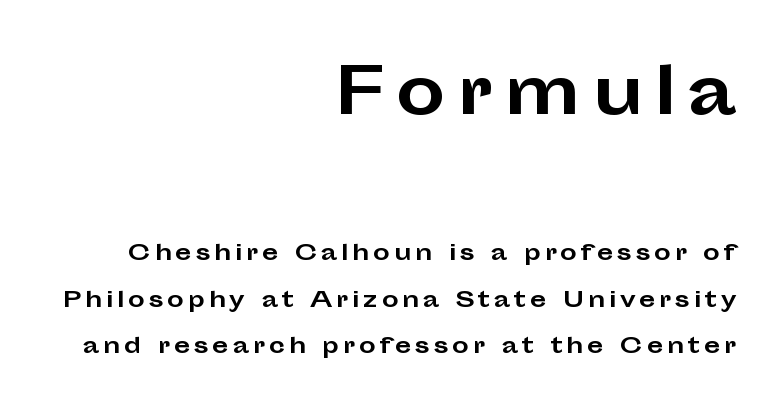
{"serif": "no", "italic": "no", "bold": "yes", "weight": "bold", "width": "wide", "stroke_contrast": "low", "x_height": "medium", "monospaced": "no", "underline": "no", "align": "right", "line_spacing": "loose", "line_spacing_ratio": 2.22, "larger_block": "first", "size_ratio": 3.0, "glyph_px": 63}
